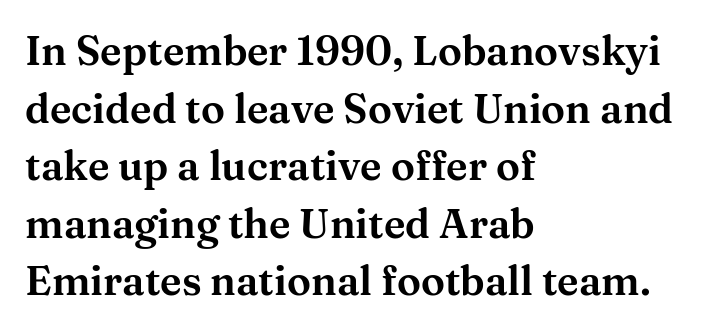
Note the varied advance widths — an 'i' is clearly narrower than an 'm'. Look at the tracking — it's just the regular setting, nothing added. You can tell from the footed stems that serif type was used. Designer's note — italics off, roman on.
